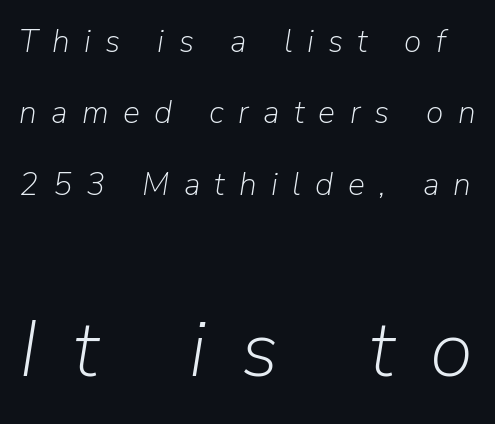
The image shows 79 px light type, italic (leaning right); set loose line spacing (2.23x), unusually wide letter spacing (+0.45 em), not underlined; the second (bottom) block is 2.47x larger; low stroke contrast and a medium x-height.
